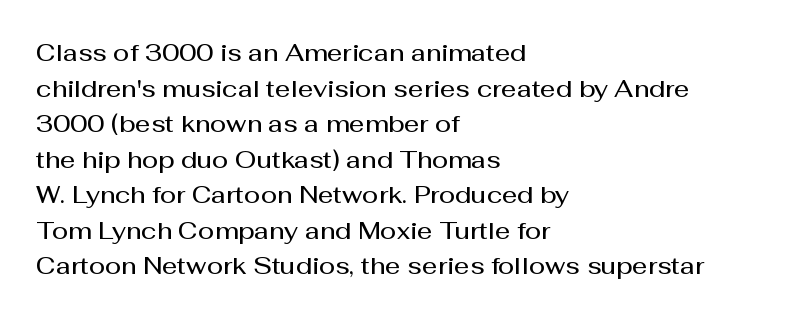
The image shows 24 px text type, upright; set left-aligned, normal line spacing (1.48x), normal letter spacing, not underlined.
